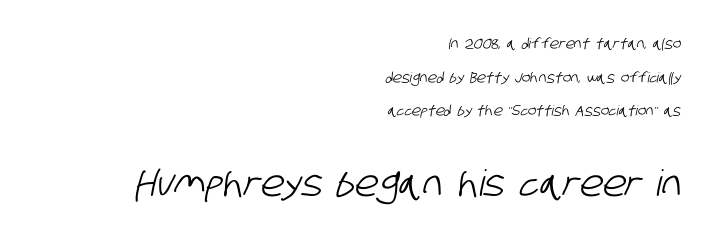
The image shows 36 px condensed sans-serif type; set right-aligned, loose line spacing (2.4x), normal letter spacing, not underlined; the second (bottom) block is 2.57x larger; low stroke contrast and a large x-height.
